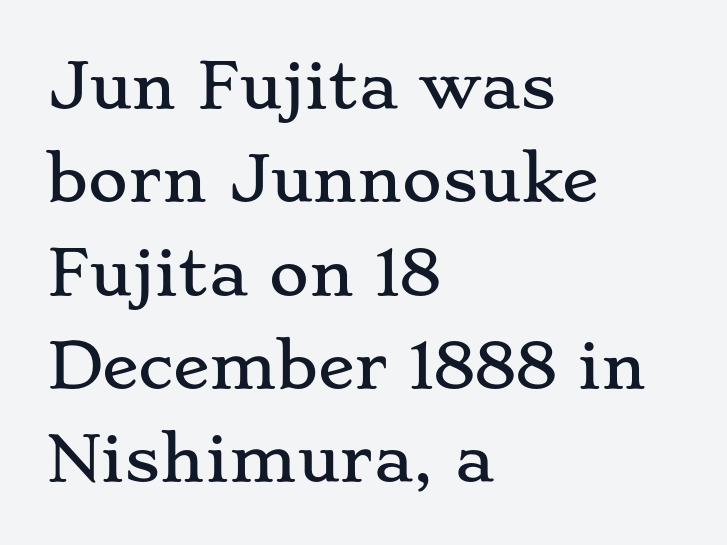
{"serif": "yes", "italic": "no", "width": "wide", "stroke_contrast": "low", "x_height": "small", "monospaced": "no", "underline": "no", "align": "left", "line_spacing": "normal", "line_spacing_ratio": 1.53, "letter_spacing": "normal", "letter_spacing_em": 0.0, "glyph_px": 61}
